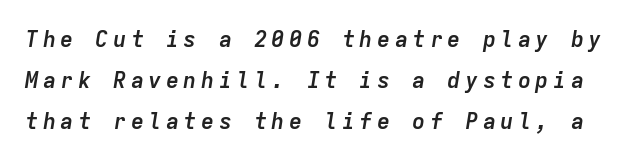
Pretty heavy lettering here — definitely bold. Characters are canted at an angle relative to the baseline's perpendicular. Between one letter and the next there's a generous, obvious gap. Check under the words: just untouched page.
